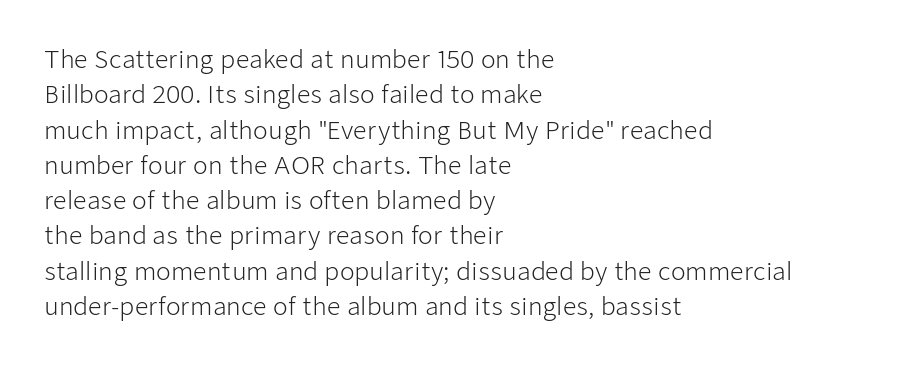
Tracking value appears to be zero — textbook default spacing. Posture: straight, roman, zero tilt. Leftover space on each line is placed entirely after the last word. This is not heavy type; no bold has been used.
